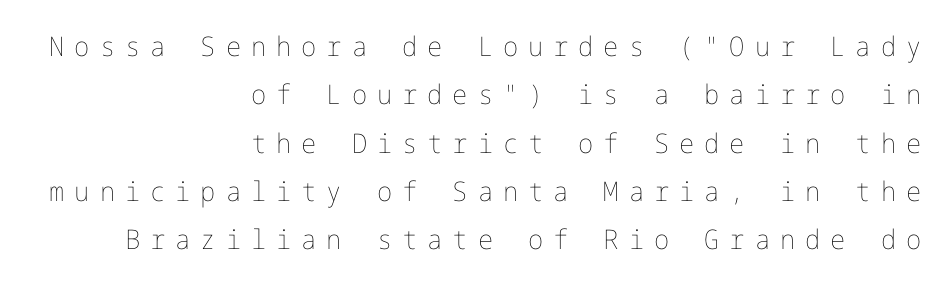
Check the space under the baseline: it is left empty. The font's upright variant was chosen for this text. These glyphs show unthickened strokes, regular width or finer. Tracking value appears strongly positive — letters spread wide. The setting favours the right margin, as signatures and pull-quotes sometimes do.
